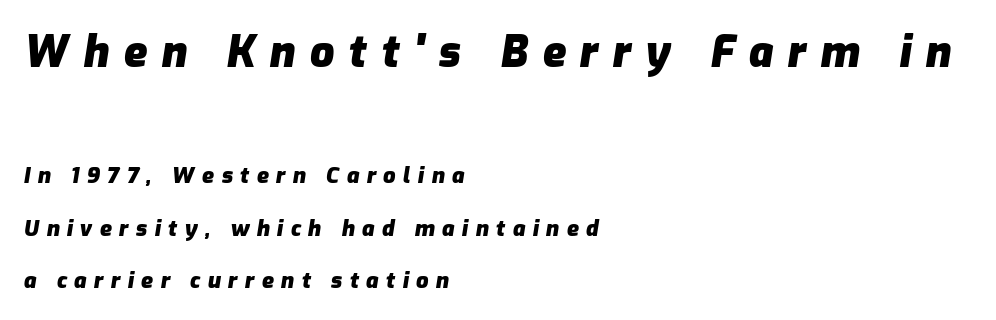
The image shows 43 px heavy type, italic (leaning right); set left-aligned, loose line spacing (2.39x), unusually wide letter spacing (+0.33 em), not underlined; the first (top) block is 1.95x larger; low stroke contrast and a medium x-height.
